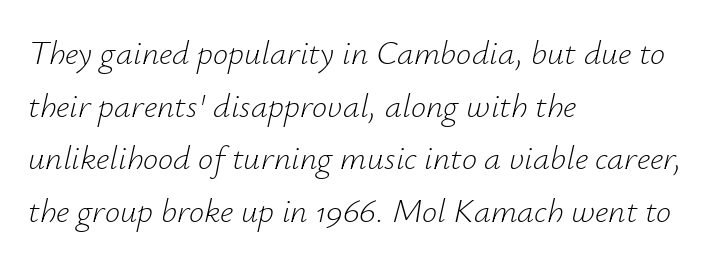
An italicized treatment has been applied to the whole sample. Caption: standard tracking, unaltered. Is this a heavy cut? Hardly; it is regular or lighter. The passage shown is typed in a proportional face where columns would drift. Compared with typical paragraphs, the rows here are spaced about the same. The glyphs are unaccompanied by any horizontal stroke below them.
